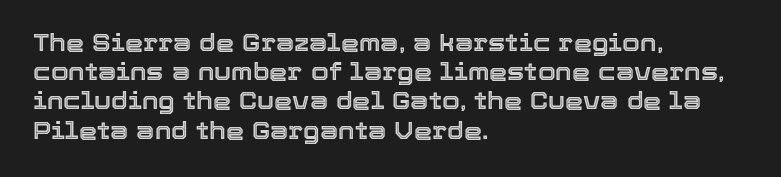
Interline gaps are of average width in this sample. Short note: letters normally spaced. Posture: vertical. The strip under each line holds only bare page. Which margin do the lines hug? The left one — the right edge is uneven.
